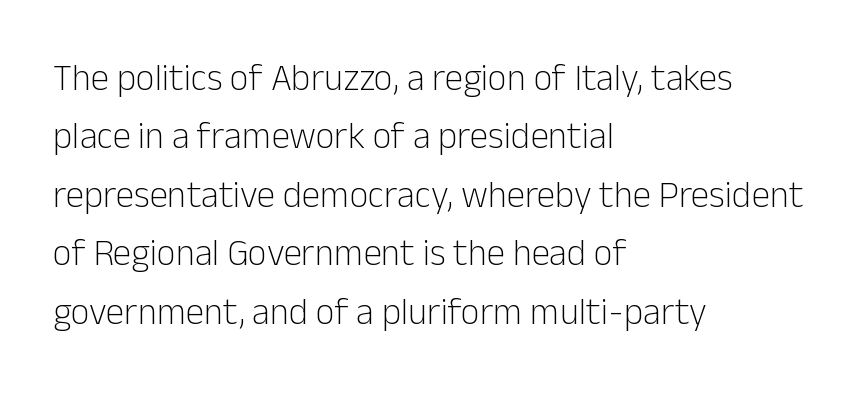
Q: Is the text bold? A: No.
Q: Is the text italic (slanted)? A: No, it is upright.
Q: Is the typeface a serif or a sans-serif typeface? A: Sans-serif.
Q: Is the text underlined? A: No.
Q: How is the paragraph aligned? A: Left-aligned.
Q: Is the spacing between letters normal or unusually wide? A: Normal.
Q: Is the spacing between lines tight, normal or loose? A: Normal.
Q: Width (condensed, normal, or wide)? A: Normal.
Q: Stroke contrast? A: Low.
Q: x-height? A: Medium.
Q: Monospaced? A: No.
